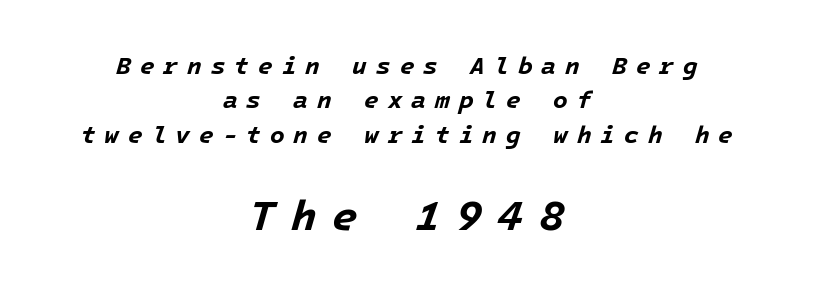
Q: Is the text bold? A: Yes.
Q: Is the text italic (slanted)? A: Yes, it leans right by about 16 degrees.
Q: Is the text underlined? A: No.
Q: How is the paragraph aligned? A: Centered.
Q: Is the spacing between letters normal or unusually wide? A: Unusually wide.
Q: Is the spacing between lines tight, normal or loose? A: Normal.
Q: Which block of text is set in a larger size, the first (top) or the second (bottom)? A: The second (bottom) one.
Q: Width (condensed, normal, or wide)? A: Normal.
Q: Stroke contrast? A: Low.
Q: x-height? A: Medium.
